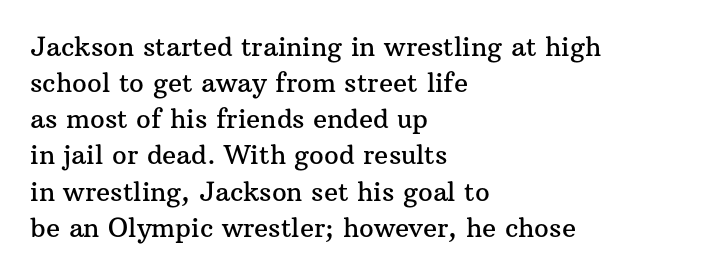
A typesetter would mark this as roman, not italic. Every row of glyphs begins at an identical x-position on the left. Descenders are the only things crossing below the line. Horizontal bands of white between lines are of average thickness.
